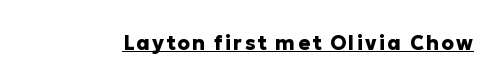
Q: Is the text bold? A: Yes.
Q: Is the text italic (slanted)? A: No, it is upright.
Q: Is the text underlined? A: Yes.
